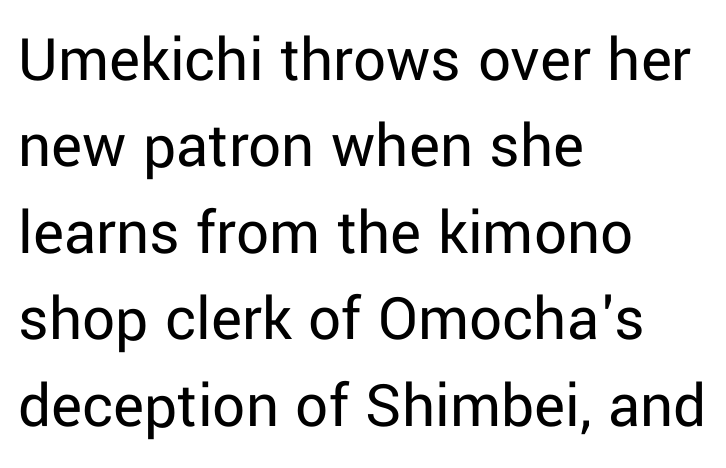
Weight class: somewhere from thin through regular. Tracking value appears to be zero — textbook default spacing. Caption: multi-line text, flush left, ragged right. Characters remain perfectly vertical along every line. Horizontal bands of white between lines are of average thickness.
